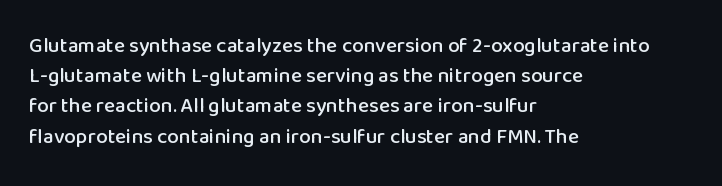
The lines sit at an ordinary, default distance from one another. In terms of posture, this sample is upright. What stands out about the letter spacing? Nothing — it is the standard amount. Leftover space on each line is placed entirely after the last word. Check the space under the baseline: it is left empty.
